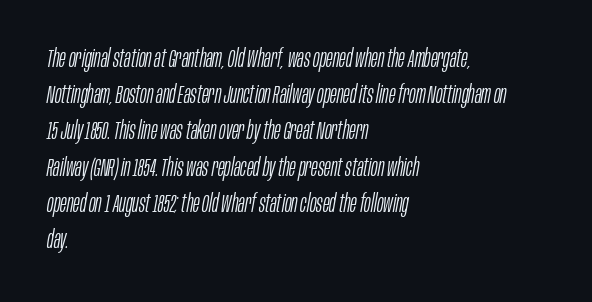
Q: Is the text bold? A: No.
Q: Is the text italic (slanted)? A: Yes, it leans right by about 10 degrees.
Q: Is the text underlined? A: No.
Q: How is the paragraph aligned? A: Left-aligned.
Q: Is the spacing between letters normal or unusually wide? A: Normal.
Q: Is the spacing between lines tight, normal or loose? A: Normal.
